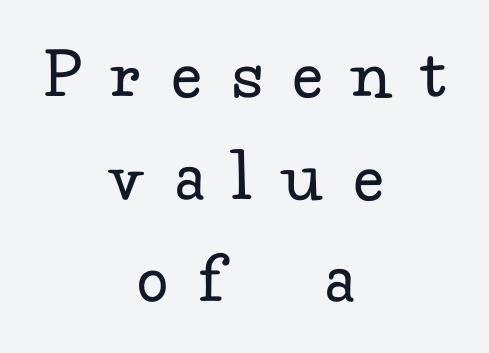
The image shows 76 px regular-weight serif type, upright; set centered, normal line spacing (1.35x), unusually wide letter spacing (+0.43 em), not underlined; low stroke contrast and a small x-height.
